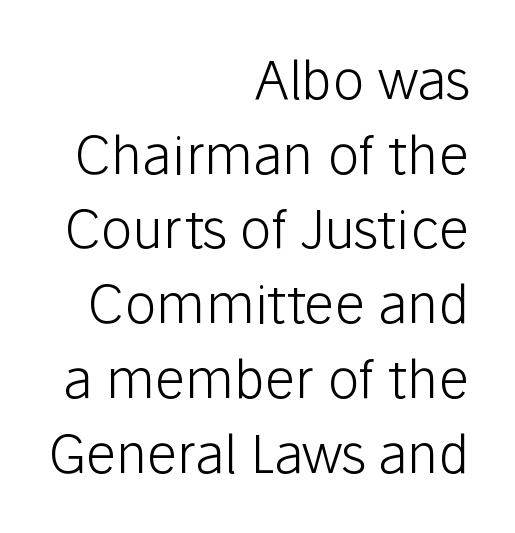
Q: Is the text bold? A: No.
Q: Is the text italic (slanted)? A: No, it is upright.
Q: Is the typeface a serif or a sans-serif typeface? A: Sans-serif.
Q: Is the text underlined? A: No.
Q: How is the paragraph aligned? A: Right-aligned.
Q: Is the spacing between letters normal or unusually wide? A: Normal.
Q: Is the spacing between lines tight, normal or loose? A: Normal.
Q: Width (condensed, normal, or wide)? A: Normal.
Q: Stroke contrast? A: Low.
Q: x-height? A: Medium.
Q: Monospaced? A: No.
